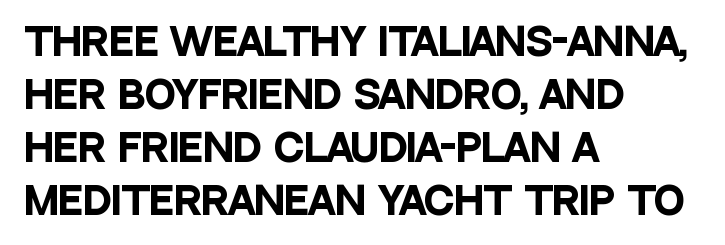
In terms of leading, this rendering sits right in the middle. Caption: standard tracking, unaltered. In terms of posture, this sample is upright. Look at the stroke-to-counter ratio: heavy, a bold.
